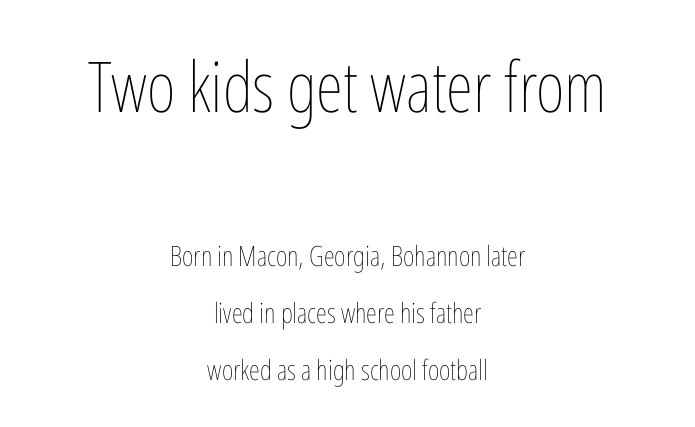
Q: Is the text bold? A: No.
Q: Is the text italic (slanted)? A: No, it is upright.
Q: Is the text underlined? A: No.
Q: How is the paragraph aligned? A: Centered.
Q: Is the spacing between letters normal or unusually wide? A: Normal.
Q: Is the spacing between lines tight, normal or loose? A: Loose.
Q: Which block of text is set in a larger size, the first (top) or the second (bottom)? A: The first (top) one.
Q: Width (condensed, normal, or wide)? A: Condensed.
Q: Stroke contrast? A: Low.
Q: x-height? A: Medium.
Q: Monospaced? A: No.
